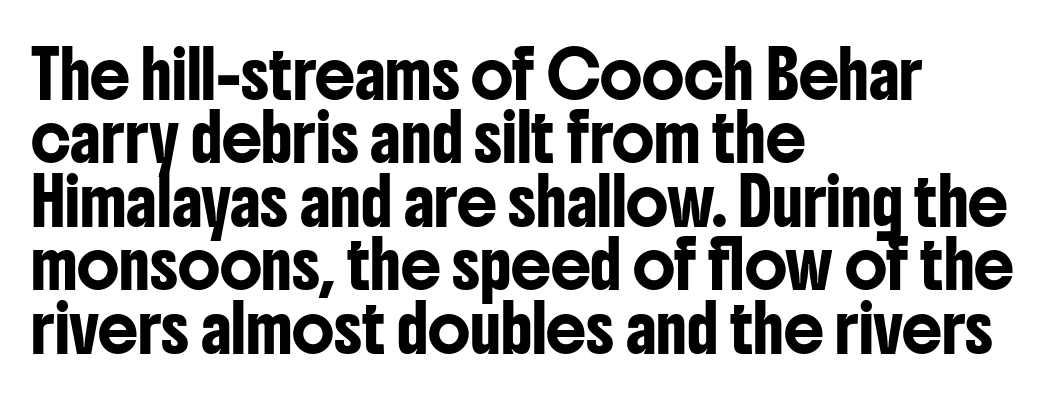
Q: Is the text italic (slanted)? A: No, it is upright.
Q: Is the typeface a serif or a sans-serif typeface? A: Sans-serif.
Q: Is the text underlined? A: No.
Q: How is the paragraph aligned? A: Left-aligned.
Q: Is the spacing between letters normal or unusually wide? A: Normal.
Q: Is the spacing between lines tight, normal or loose? A: Normal.
Q: Width (condensed, normal, or wide)? A: Condensed.
Q: Stroke contrast? A: Low.
Q: x-height? A: Medium.
Q: Monospaced? A: No.
